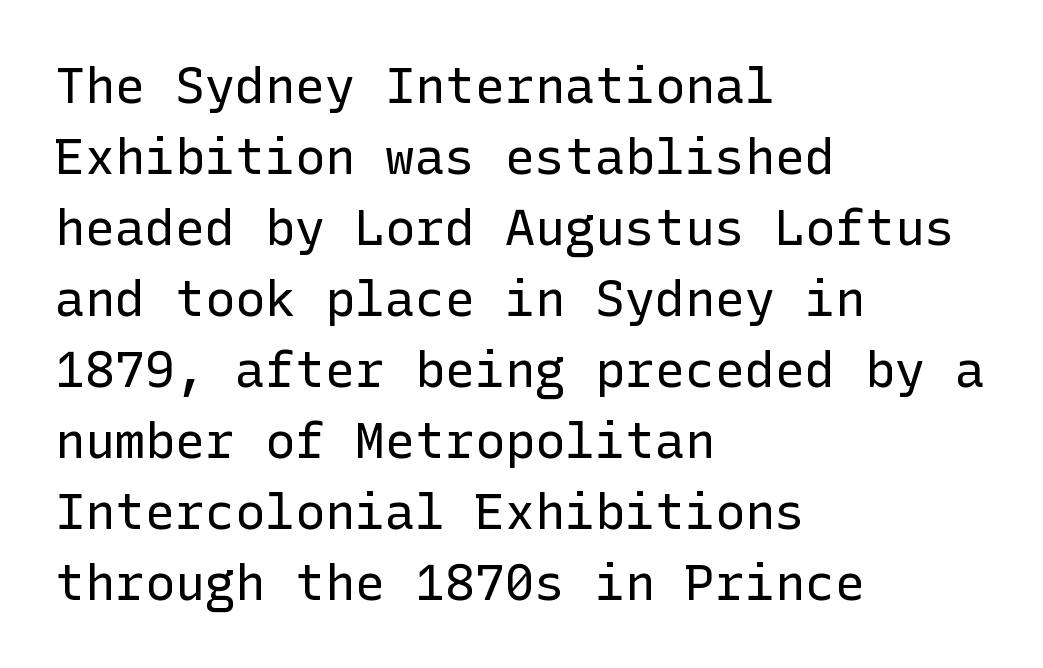
Q: Is the text bold? A: No.
Q: Is the text italic (slanted)? A: No, it is upright.
Q: Is the typeface a serif or a sans-serif typeface? A: Sans-serif.
Q: Is the text underlined? A: No.
Q: How is the paragraph aligned? A: Left-aligned.
Q: Is the spacing between letters normal or unusually wide? A: Normal.
Q: Is the spacing between lines tight, normal or loose? A: Normal.
Q: Width (condensed, normal, or wide)? A: Normal.
Q: Stroke contrast? A: Low.
Q: x-height? A: Medium.
